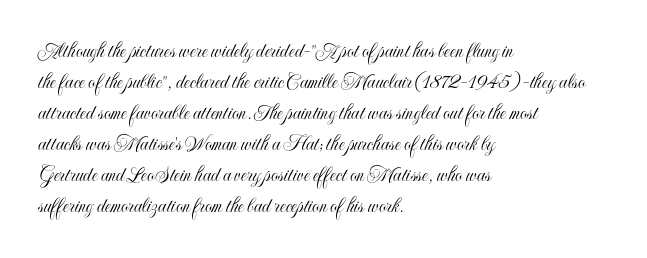
The text block is weighted toward the left margin, trailing off unevenly rightward. Each row of text sits above clean, open space. Leading matches the norm, producing a regular column. Nobody touched the tracking dial on this one.
